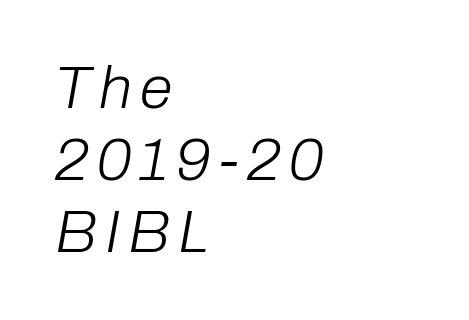
Q: Is the text bold? A: No.
Q: Is the text italic (slanted)? A: Yes, it leans right by about 10 degrees.
Q: Is the text underlined? A: No.
Q: How is the paragraph aligned? A: Left-aligned.
Q: Width (condensed, normal, or wide)? A: Normal.
Q: Stroke contrast? A: Low.
Q: x-height? A: Medium.
Q: Monospaced? A: No.
